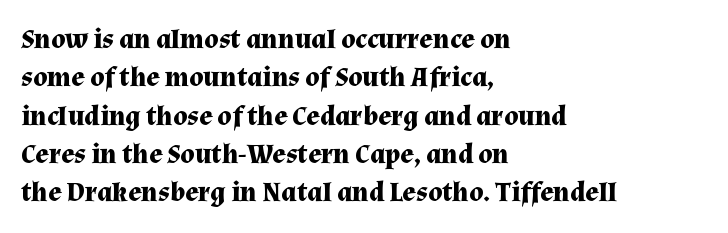
Weight check: bold — yes, fully. The letters advance in unequal steps, a hallmark of proportional type. Small tapered or slab feet sit at the stroke ends, so this counts as serif. Casual observation: everything's shoved over to the left.
